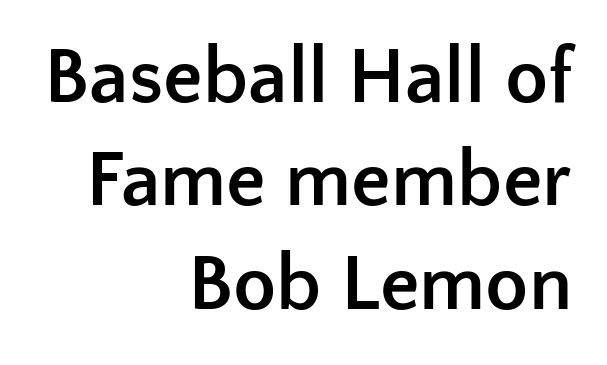
The image shows 79 px semibold sans-serif type, upright; set right-aligned, normal line spacing (1.31x), normal letter spacing, not underlined; low stroke contrast and a medium x-height.
